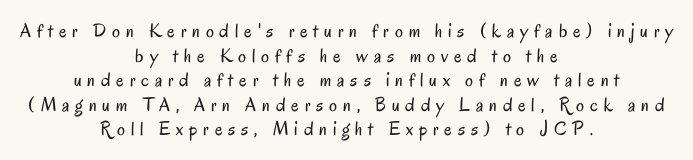
Q: Is the text bold? A: No.
Q: Is the text italic (slanted)? A: No, it is upright.
Q: Is the text underlined? A: No.
Q: How is the paragraph aligned? A: Centered.
Q: Is the spacing between letters normal or unusually wide? A: Unusually wide.
